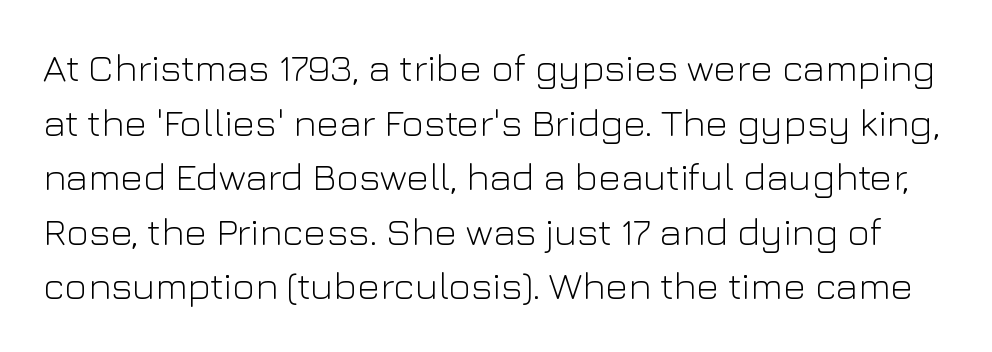
{"serif": "no", "italic": "no", "bold": "no", "weight": "light", "width": "normal", "stroke_contrast": "low", "x_height": "medium", "monospaced": "no", "underline": "no", "line_spacing": "normal", "line_spacing_ratio": 1.4, "letter_spacing": "normal", "letter_spacing_em": 0.0, "glyph_px": 39}
